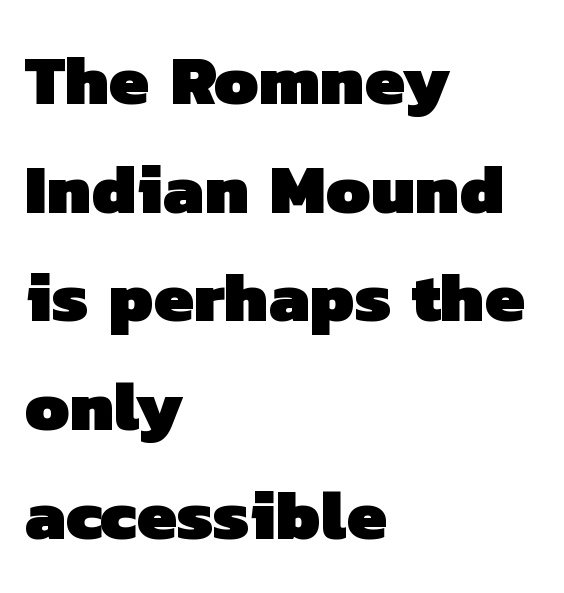
Casual observation: everything's shoved over to the left. You can tell from the bare stems that sans-serif type was used. You could not count columns in this text — the font is proportionally spaced. The space beneath each line is pristine and unruled. Summary of vertical rhythm: regular, with standard interline spacing. What stands out about the letter spacing? Nothing — it is the standard amount.
